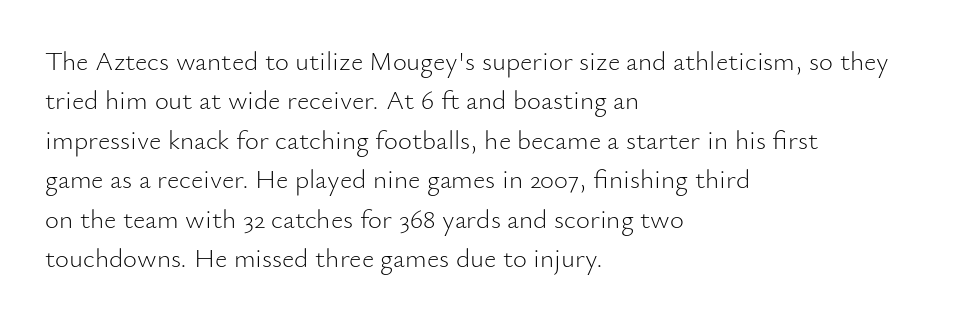
Q: Is the text bold? A: No.
Q: Is the text italic (slanted)? A: No, it is upright.
Q: Is the text underlined? A: No.
Q: How is the paragraph aligned? A: Left-aligned.
Q: Is the spacing between letters normal or unusually wide? A: Normal.
Q: Is the spacing between lines tight, normal or loose? A: Normal.
